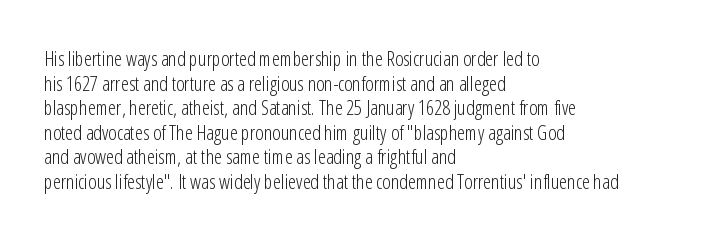
{"italic": "no", "bold": "no", "underline": "no", "align": "left", "line_spacing_ratio": 1.23, "letter_spacing": "normal", "letter_spacing_em": 0.0, "glyph_px": 20}
